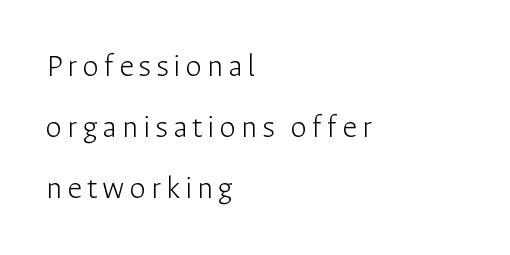
The image shows 33 px light sans-serif type, upright; set left-aligned, line spacing 1.85x, not underlined; low stroke contrast and a medium x-height.
